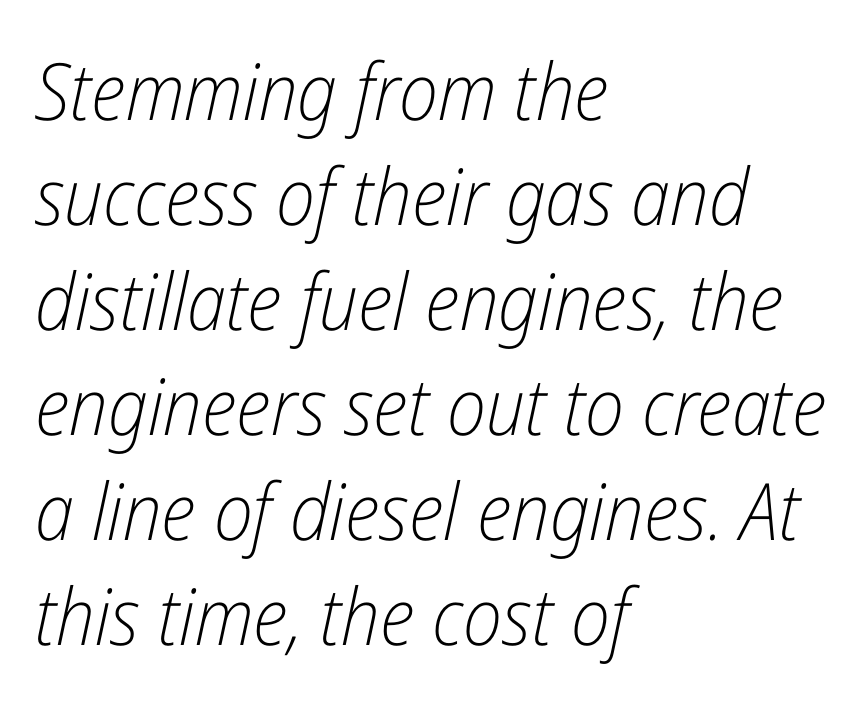
Check under the words: just untouched page. Proportional: the letters do not fall into vertical columns. One-word summary of the alignment: left. In terms of letterspacing, this is plain default setting. The lettering tilts uniformly, giving the passage an italic look.
